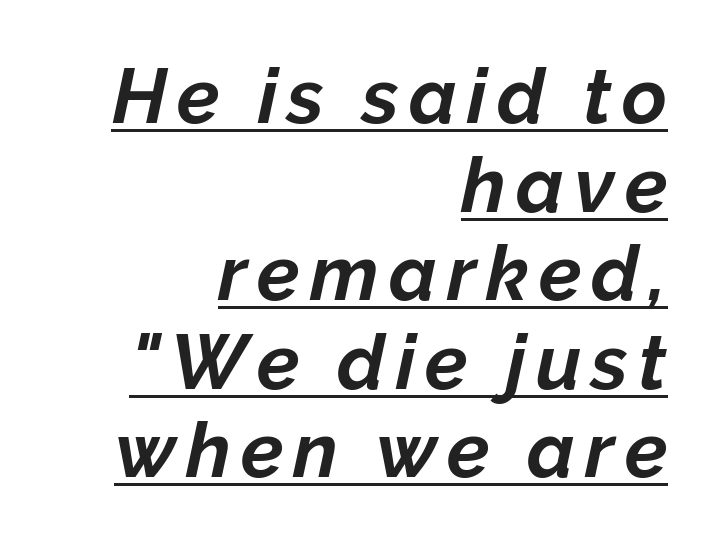
Q: Is the text bold? A: Yes.
Q: Is the text italic (slanted)? A: Yes, it leans right by about 12 degrees.
Q: Is the text underlined? A: Yes.
Q: How is the paragraph aligned? A: Right-aligned.
Q: Is the spacing between lines tight, normal or loose? A: Tight.
Q: Width (condensed, normal, or wide)? A: Normal.
Q: Stroke contrast? A: Low.
Q: x-height? A: Medium.
Q: Monospaced? A: No.
